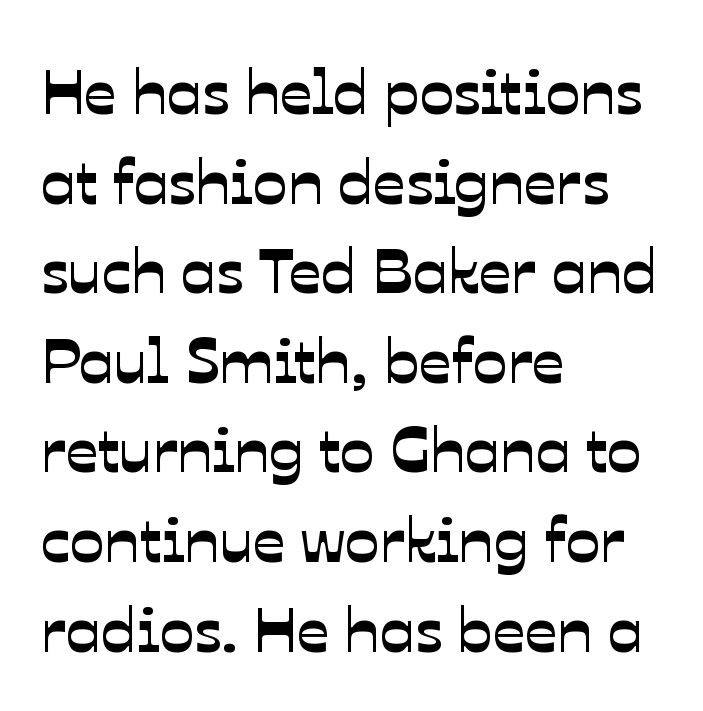
No word sits above an underline. Tracking here is standard; glyphs follow each other at the usual distance. The typesetter chose a ragged-right arrangement here. Looks like regular typesetting: each glyph gets only the width it needs.
